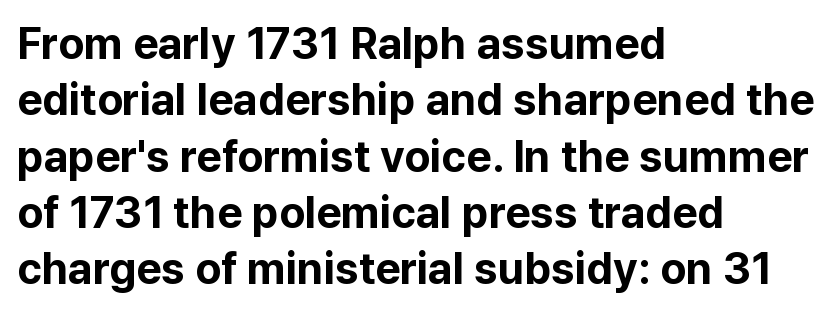
The image shows 44 px bold sans-serif type, upright; set left-aligned, normal line spacing (1.28x), normal letter spacing, not underlined; low stroke contrast and a medium x-height.
